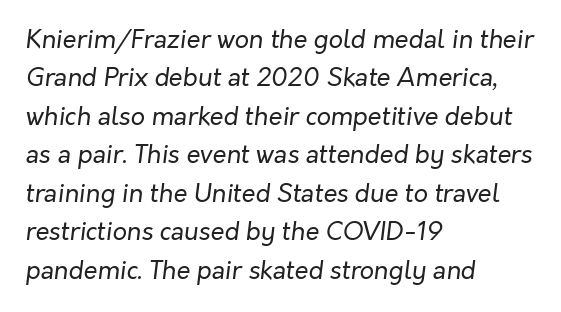
The image shows 25 px text type, italic (leaning right); set left-aligned, normal line spacing (1.54x), normal letter spacing, not underlined.
